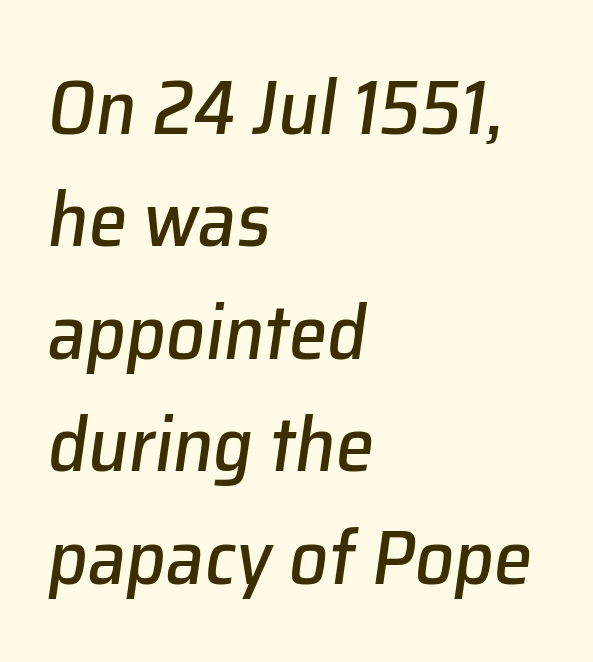
{"italic": "yes", "lean": "right", "slant_degrees": 8, "width": "normal", "stroke_contrast": "low", "x_height": "medium", "monospaced": "no", "underline": "no", "align": "left", "line_spacing": "normal", "line_spacing_ratio": 1.46, "letter_spacing": "normal", "letter_spacing_em": 0.0, "glyph_px": 77}
